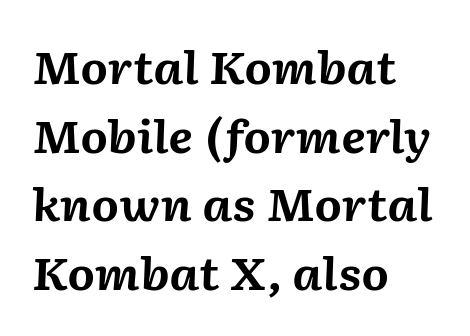
{"italic": "yes", "lean": "right", "slant_degrees": 2, "bold": "yes", "weight": "bold", "width": "normal", "stroke_contrast": "medium", "x_height": "medium", "monospaced": "no", "underline": "no", "align": "left", "line_spacing": "normal", "line_spacing_ratio": 1.56, "letter_spacing": "normal", "letter_spacing_em": 0.0, "glyph_px": 44}
